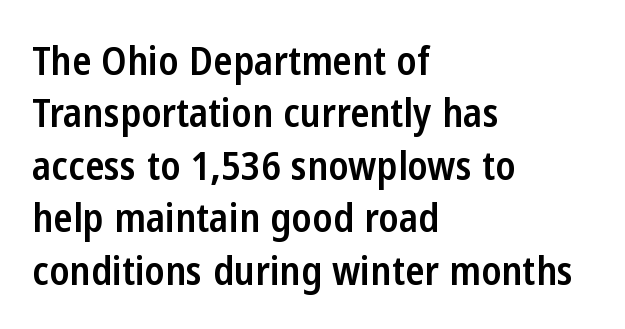
The image shows 40 px semibold, condensed sans-serif type, upright; set left-aligned, normal line spacing (1.31x), normal letter spacing, not underlined; low stroke contrast and a medium x-height.
